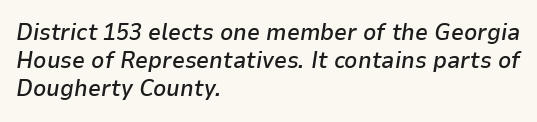
{"italic": "yes", "lean": "right", "slant_degrees": 9, "bold": "semi", "underline": "no", "align": "left", "line_spacing_ratio": 1.22, "letter_spacing": "normal", "letter_spacing_em": 0.0, "glyph_px": 23}
